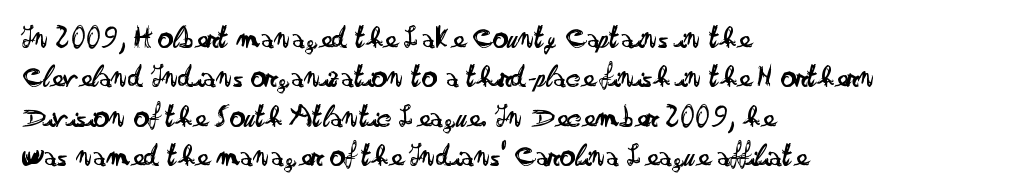
The image shows 31 px regular-weight, wide sans-serif type, upright; set left-aligned, normal line spacing (1.27x), normal letter spacing, not underlined; low stroke contrast and a small x-height.
